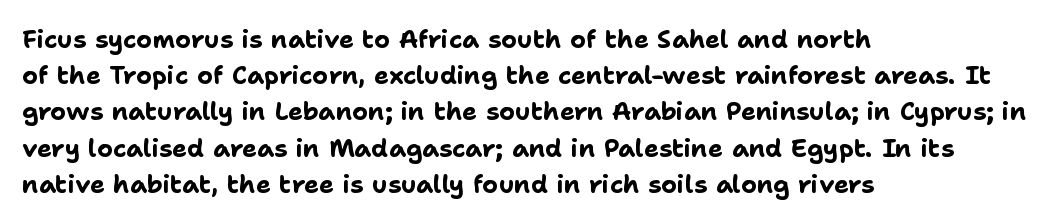
Q: Is the text bold? A: Yes.
Q: Is the text italic (slanted)? A: No, it is upright.
Q: Is the text underlined? A: No.
Q: How is the paragraph aligned? A: Left-aligned.
Q: Is the spacing between letters normal or unusually wide? A: Normal.
Q: Is the spacing between lines tight, normal or loose? A: Normal.
